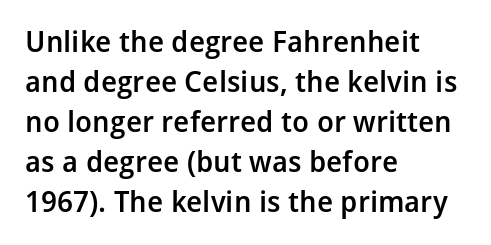
Q: Is the text bold? A: Semi-bold.
Q: Is the text italic (slanted)? A: No, it is upright.
Q: Is the typeface a serif or a sans-serif typeface? A: Sans-serif.
Q: Is the text underlined? A: No.
Q: How is the paragraph aligned? A: Left-aligned.
Q: Is the spacing between letters normal or unusually wide? A: Normal.
Q: Is the spacing between lines tight, normal or loose? A: Normal.
Q: Width (condensed, normal, or wide)? A: Normal.
Q: Stroke contrast? A: Low.
Q: x-height? A: Medium.
Q: Monospaced? A: No.
